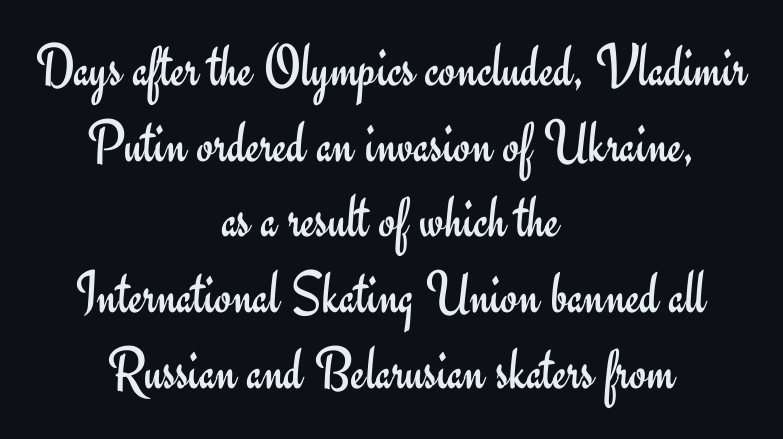
Here the glyphs are tracked normally, forming tight word shapes. Unmarked baselines from the first word to the last. Nothing heavy about these letters — not bold at all. Varying glyph widths throughout — classic text-font behaviour. Note: no serifs on the glyphs.
